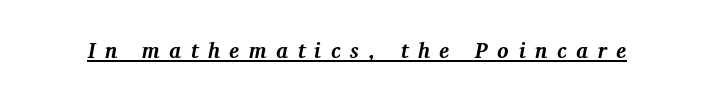
{"italic": "yes", "lean": "right", "slant_degrees": 11, "bold": "yes", "underline": "yes", "letter_spacing": "wide", "letter_spacing_em": 0.46, "glyph_px": 21}
